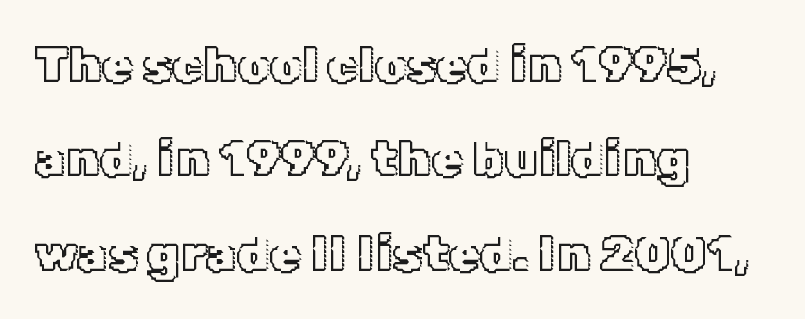
Q: Is the text italic (slanted)? A: No, it is upright.
Q: Is the text underlined? A: No.
Q: How is the paragraph aligned? A: Left-aligned.
Q: Is the spacing between letters normal or unusually wide? A: Normal.
Q: Width (condensed, normal, or wide)? A: Normal.
Q: x-height? A: Medium.
Q: Monospaced? A: No.
